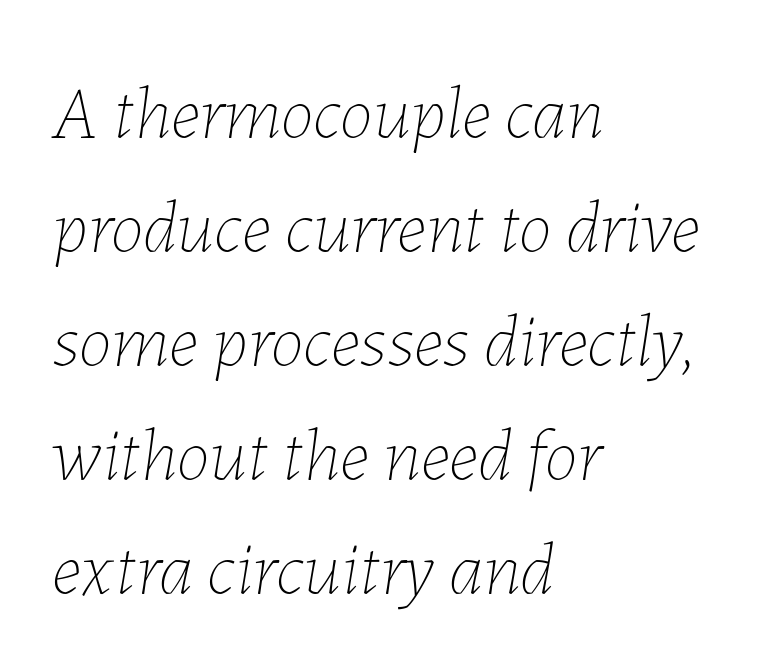
{"italic": "yes", "lean": "right", "slant_degrees": 7, "bold": "no", "weight": "thin", "width": "normal", "stroke_contrast": "low", "x_height": "medium", "monospaced": "no", "underline": "no", "align": "left", "line_spacing": "normal", "line_spacing_ratio": 1.52, "letter_spacing": "normal", "letter_spacing_em": 0.0, "glyph_px": 75}
